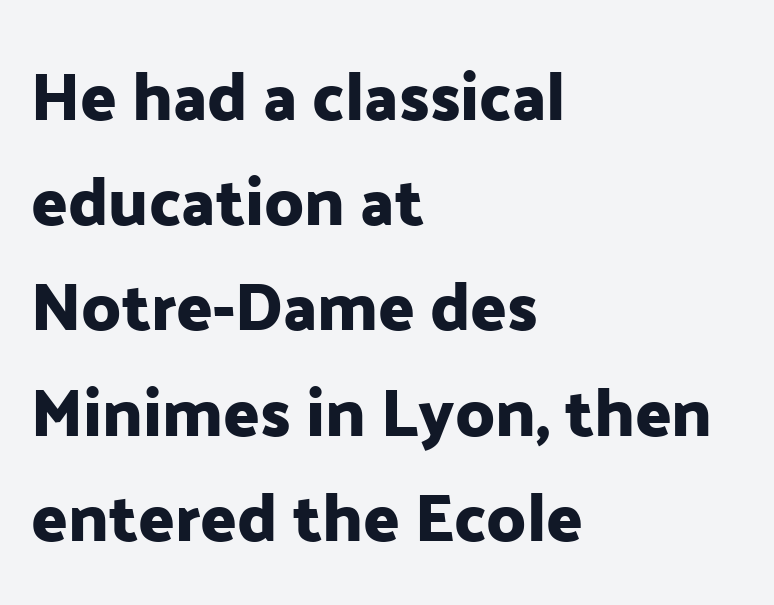
The image shows 67 px sans-serif type, upright; set left-aligned, normal line spacing (1.57x), normal letter spacing, not underlined; low stroke contrast and a medium x-height.
